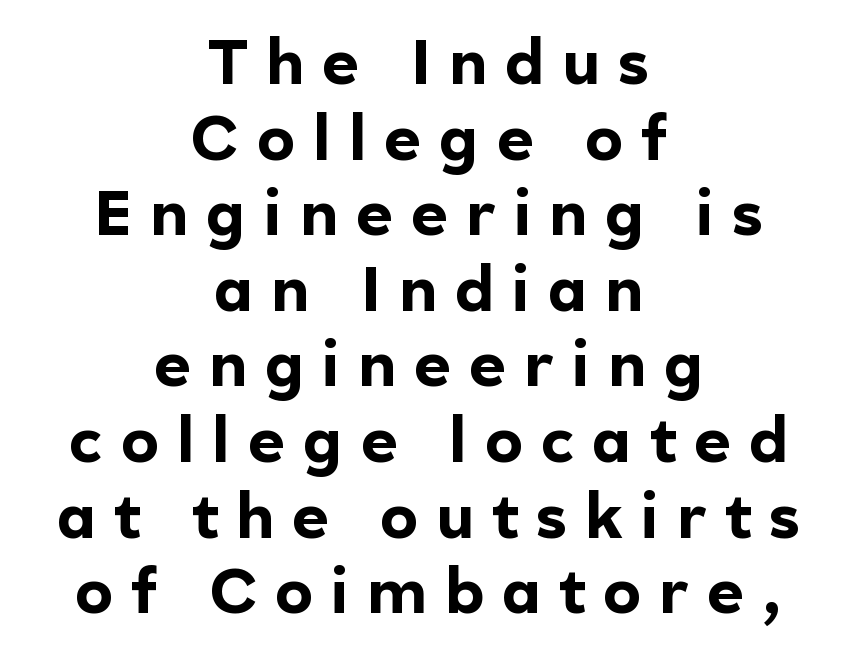
Letterform terminals end flat and unadorned throughout the passage. Check under the words: just untouched page. A typesetter would call this heavily tracked-out type. Which margin do the lines hug? Neither — every line sits in the middle. The letters advance in unequal steps, a hallmark of proportional type.
